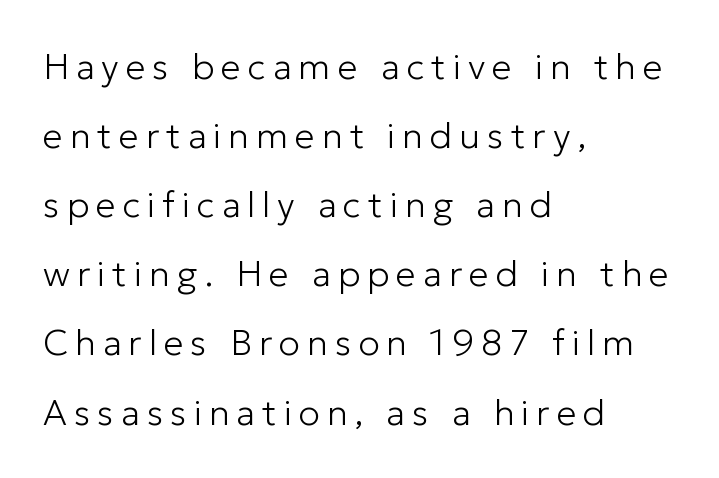
{"serif": "no", "italic": "no", "bold": "no", "weight": "light", "width": "normal", "stroke_contrast": "low", "x_height": "medium", "monospaced": "no", "underline": "no", "align": "left", "line_spacing": "loose", "line_spacing_ratio": 1.92, "glyph_px": 36}
